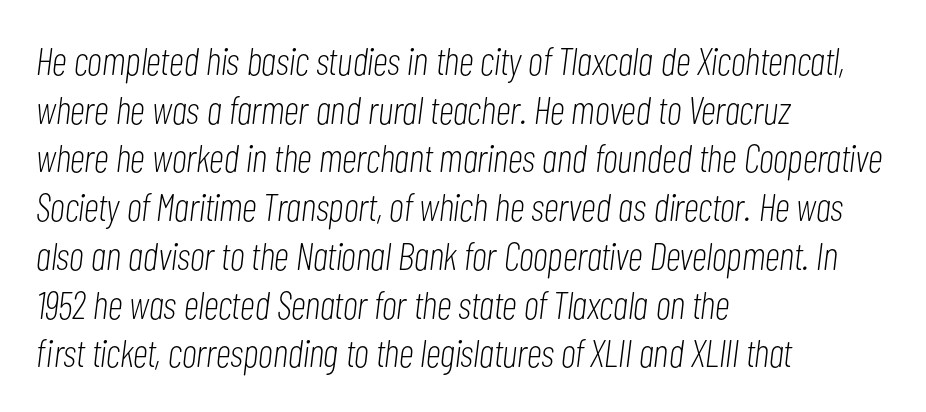
The image shows 39 px light, condensed type, italic (leaning right); set left-aligned, normal line spacing (1.25x), normal letter spacing, not underlined; low stroke contrast and a medium x-height.
